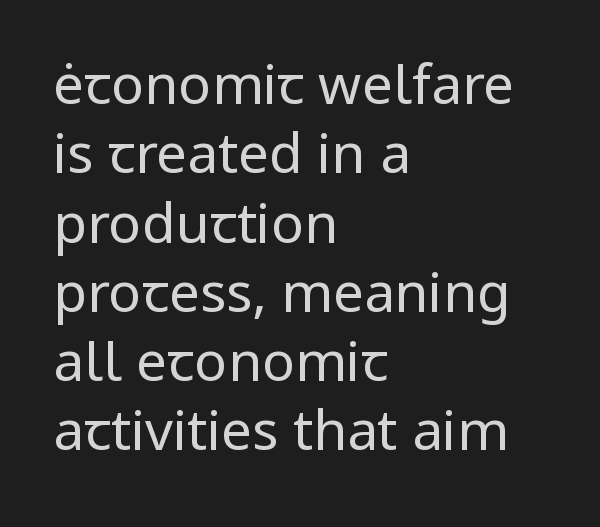
These lines keep a tight, regular rhythm from letter to letter. You could not count columns in this text — the font is proportionally spaced. This reads as an unemphasized weight, regular at the heaviest. Horizontally, the lines are justified to the leading edge only.
